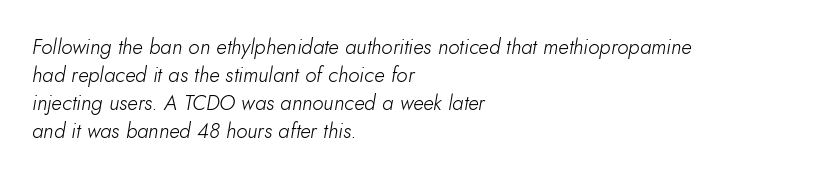
{"italic": "yes", "lean": "right", "slant_degrees": 10, "bold": "no", "underline": "no", "align": "left", "line_spacing": "normal", "line_spacing_ratio": 1.33, "letter_spacing": "normal", "letter_spacing_em": 0.0, "glyph_px": 21}
